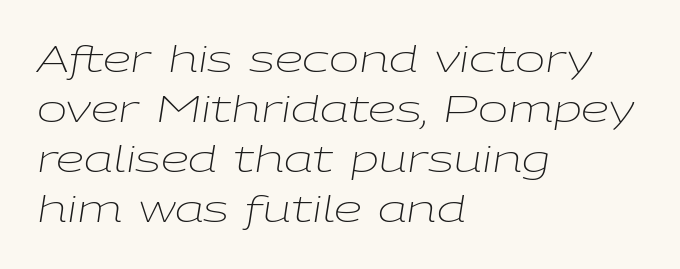
Tracking value appears to be zero — textbook default spacing. Vertical spacing — default. Every row of glyphs begins at an identical x-position on the left. The passage shown leans; its letterforms are oblique.
